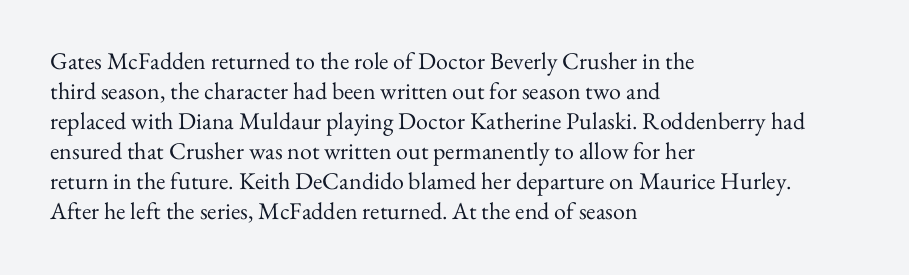
Q: Is the text bold? A: No.
Q: Is the text italic (slanted)? A: No, it is upright.
Q: Is the text underlined? A: No.
Q: How is the paragraph aligned? A: Left-aligned.
Q: Is the spacing between letters normal or unusually wide? A: Normal.
Q: Is the spacing between lines tight, normal or loose? A: Normal.
